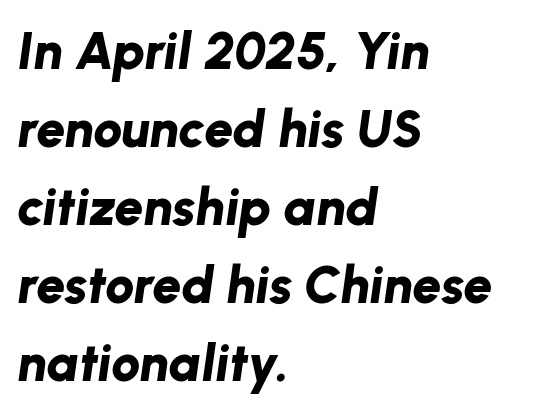
Only glyphs here, with clear space below each row. On the weight axis this lands at bold, roughly 700. Is the letter spacing exaggerated? No — it looks like the ordinary default. The passage shown stacks its lines at a standard gap. Note the varied advance widths — an 'i' is clearly narrower than an 'm'. The axis of the letterforms is tilted away from vertical.
